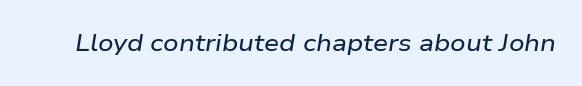
The passage shown leans; its letterforms are oblique. What stands out about the letter spacing? Nothing — it is the standard amount. Honestly, there is no underline to notice here at all.
